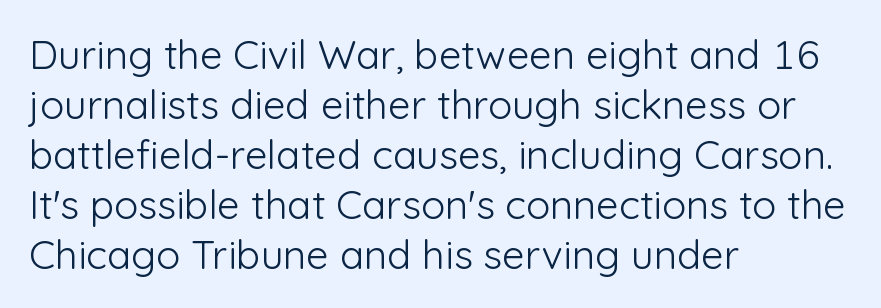
Q: Is the text bold? A: No.
Q: Is the text italic (slanted)? A: No, it is upright.
Q: Is the typeface a serif or a sans-serif typeface? A: Sans-serif.
Q: Is the text underlined? A: No.
Q: How is the paragraph aligned? A: Left-aligned.
Q: Is the spacing between letters normal or unusually wide? A: Normal.
Q: Is the spacing between lines tight, normal or loose? A: Normal.
Q: Width (condensed, normal, or wide)? A: Normal.
Q: Stroke contrast? A: Low.
Q: x-height? A: Medium.
Q: Monospaced? A: No.
